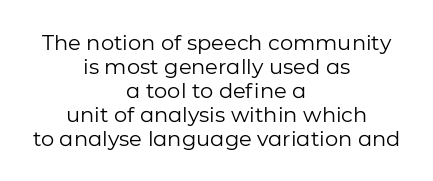
{"italic": "no", "bold": "no", "underline": "no", "align": "center", "line_spacing": "tight", "line_spacing_ratio": 1.14, "letter_spacing": "normal", "letter_spacing_em": 0.0, "glyph_px": 21}
